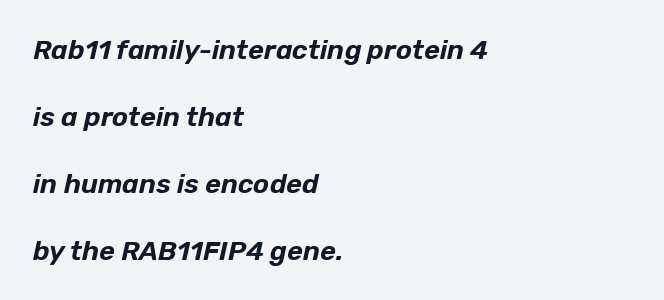
{"italic": "yes", "lean": "right", "slant_degrees": 12, "underline": "no", "align": "left", "line_spacing": "loose", "line_spacing_ratio": 2.48, "letter_spacing": "normal", "letter_spacing_em": 0.0, "glyph_px": 27}
